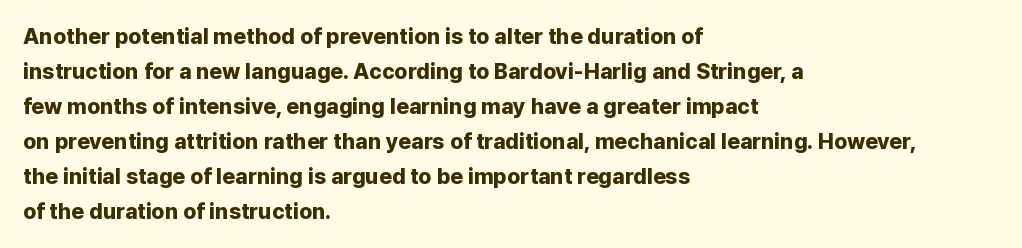
The image shows 22 px bold type, upright; set left-aligned, normal line spacing (1.59x), normal letter spacing, not underlined.
